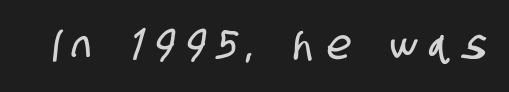
The rendering shows plain stroke endings on the letterforms — a sans-serif design. Descenders hang freely into open space. Display-style spreading of the glyphs; the letterfit is very open. Character widths vary here, with narrow letters taking less room than wide ones.
